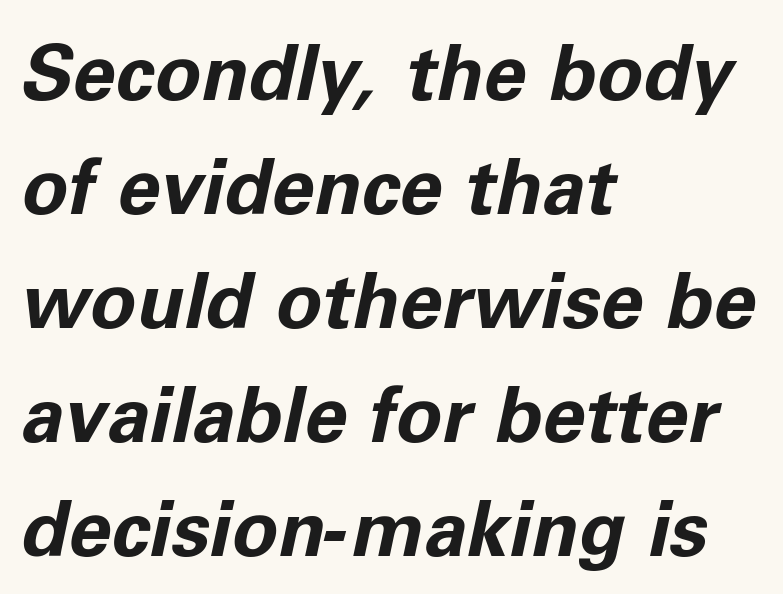
Observe the ordinary spacing: letters are neighbours, not strangers. Character widths vary here, with narrow letters taking less room than wide ones. Horizontal alignment here is leftward, the default for most running prose. Compared with an ordinary text face, these strokes are far heavier — a full bold.
